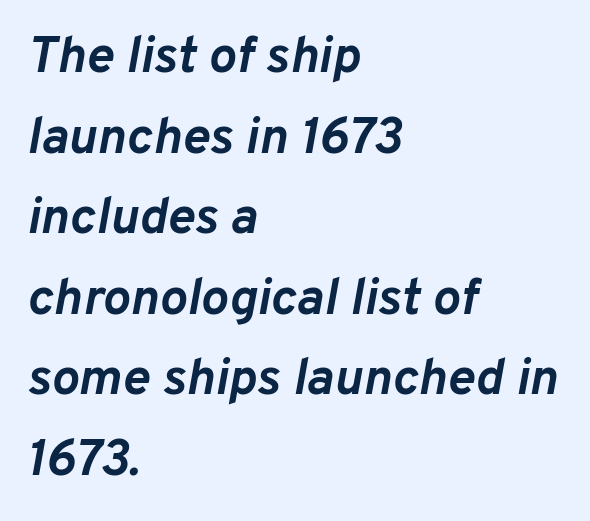
The image shows 52 px semibold type, italic (leaning right); set left-aligned, normal line spacing (1.55x), normal letter spacing, not underlined; low stroke contrast and a medium x-height.
